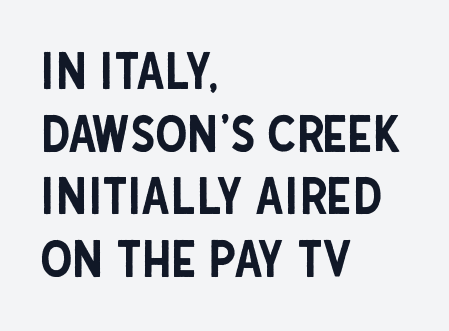
The image shows 51 px condensed sans-serif type, upright; set left-aligned, line spacing 1.23x, normal letter spacing, not underlined; low stroke contrast and a large x-height.
